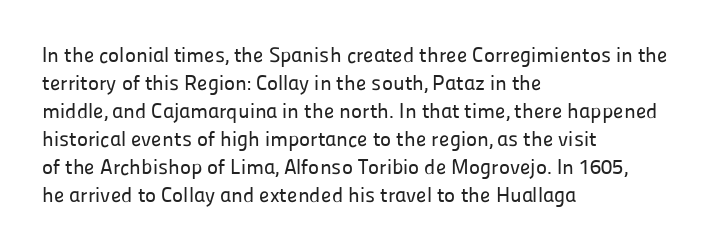
The image shows 21 px text type, upright; set left-aligned, normal line spacing (1.33x), normal letter spacing, not underlined.
